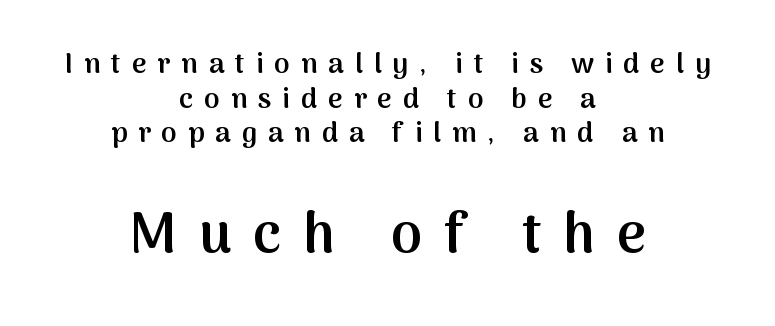
The image shows 56 px semibold sans-serif type, upright; set centered, line spacing 1.24x, unusually wide letter spacing (+0.39 em), not underlined; the second (bottom) block is 2.0x larger; medium stroke contrast and a medium x-height.
